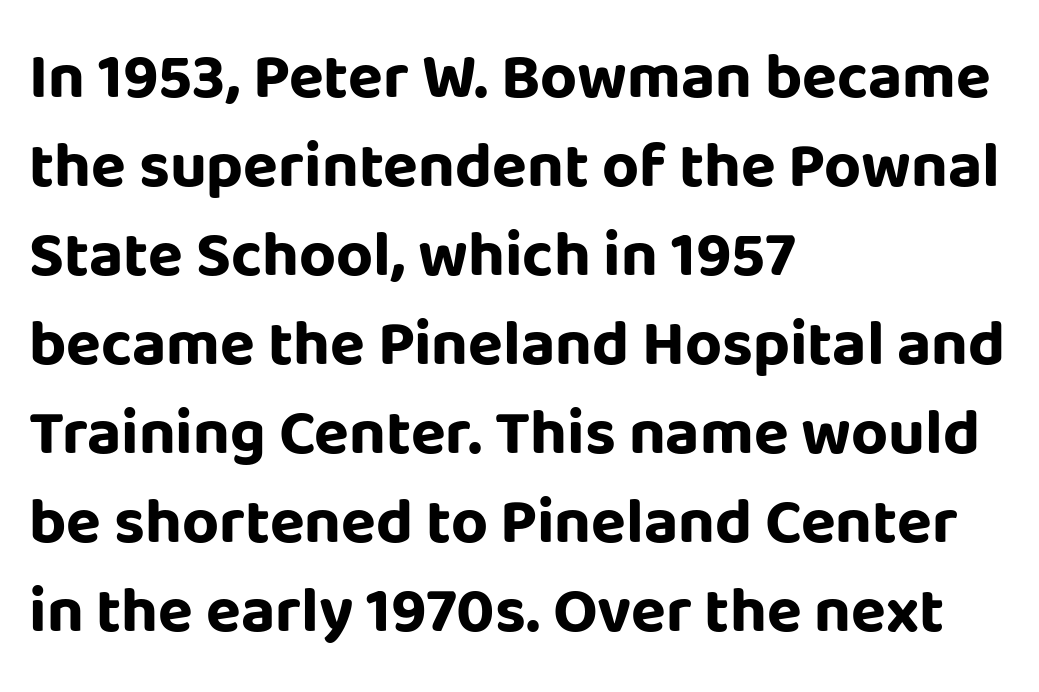
{"serif": "no", "italic": "no", "bold": "yes", "weight": "bold", "width": "normal", "stroke_contrast": "low", "x_height": "large", "monospaced": "no", "underline": "no", "align": "left", "line_spacing": "normal", "line_spacing_ratio": 1.39, "letter_spacing": "normal", "letter_spacing_em": 0.0, "glyph_px": 64}
